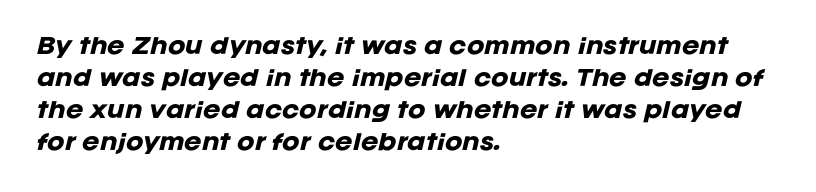
Characters are canted at an angle relative to the baseline's perpendicular. Stroke thickness is high; the sample reads as a true bold. Typeset ragged right — the left edge is the straight one. Quick note: interline space is typical. The glyphs are unaccompanied by any horizontal stroke below them.
